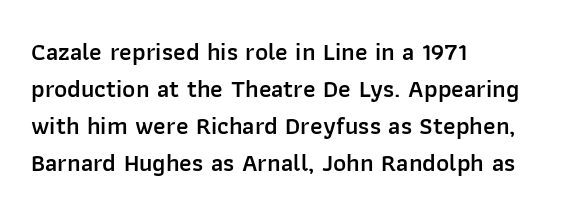
{"italic": "no", "bold": "semi", "underline": "no", "align": "left", "line_spacing": "normal", "line_spacing_ratio": 1.48, "letter_spacing": "normal", "letter_spacing_em": 0.0, "glyph_px": 25}
